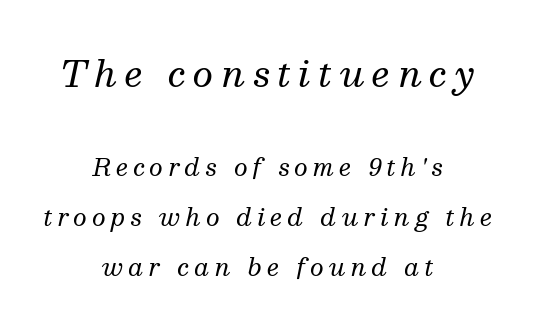
The passage is arranged like a title page — every line centered. The face used here is rendered with a markedly widened letterfit. The rendering uses natural spacing where letterforms have individual widths. No extra ink here — the face is not bold.
